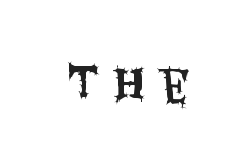
The face used here is proportionally spaced, like ordinary book or web type. Each row of text sits above clean, open space. The face used here is a sans, in the tradition of grotesques and geometrics. You can tell it's not italic because the verticals are truly vertical. Display-style spreading of the glyphs; the letterfit is very open.
